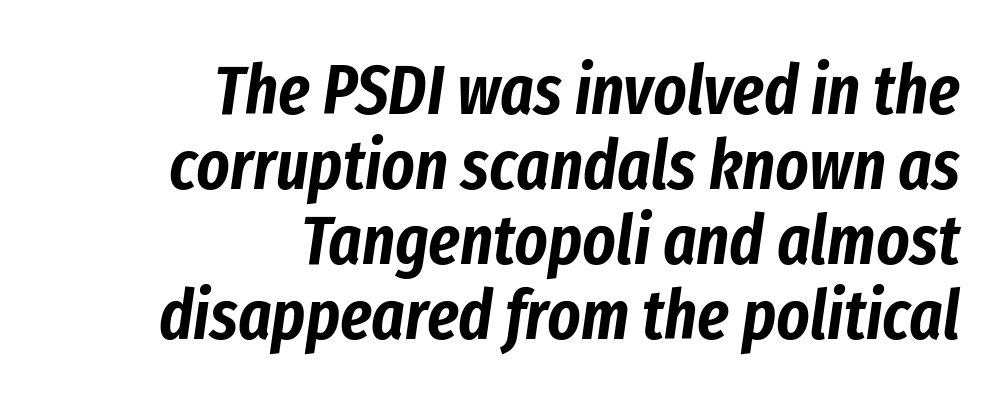
The image shows 70 px condensed type, italic (leaning right); set right-aligned, tight line spacing (1.07x), normal letter spacing, not underlined; low stroke contrast and a medium x-height.
